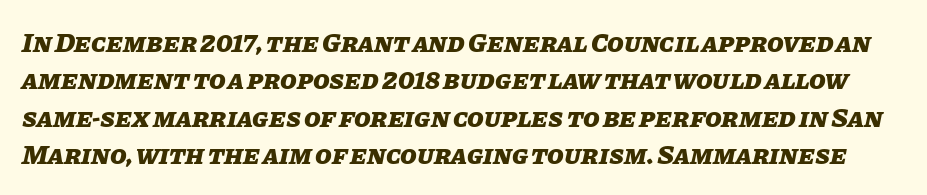
{"italic": "yes", "lean": "right", "slant_degrees": 11, "bold": "yes", "underline": "no", "line_spacing": "normal", "line_spacing_ratio": 1.38, "letter_spacing": "normal", "letter_spacing_em": 0.0, "glyph_px": 27}
